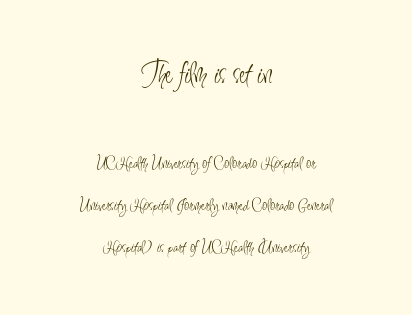
The image shows 31 px light, condensed sans-serif type; set centered, loose line spacing (2.33x), normal letter spacing, not underlined; the first (top) block is 1.72x larger; low stroke contrast and a small x-height.
